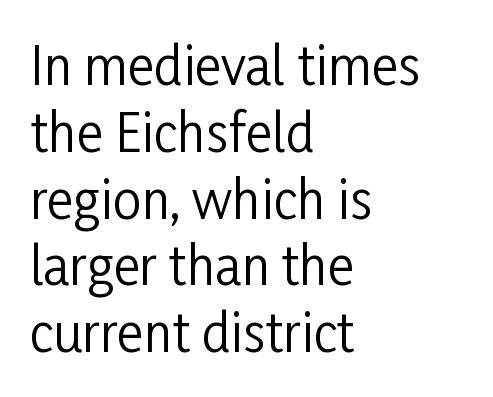
Q: Is the text bold? A: No.
Q: Is the text italic (slanted)? A: No, it is upright.
Q: Is the typeface a serif or a sans-serif typeface? A: Sans-serif.
Q: Is the text underlined? A: No.
Q: How is the paragraph aligned? A: Left-aligned.
Q: Is the spacing between letters normal or unusually wide? A: Normal.
Q: Is the spacing between lines tight, normal or loose? A: Normal.
Q: Width (condensed, normal, or wide)? A: Condensed.
Q: Stroke contrast? A: Low.
Q: x-height? A: Medium.
Q: Monospaced? A: No.
